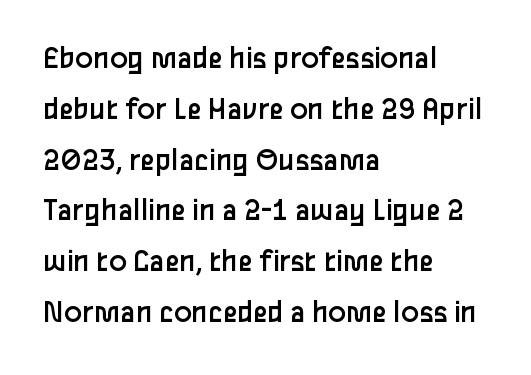
{"serif": "no", "italic": "no", "bold": "no", "weight": "regular", "width": "normal", "stroke_contrast": "low", "x_height": "medium", "monospaced": "no", "underline": "no", "align": "left", "line_spacing": "normal", "line_spacing_ratio": 1.54, "letter_spacing": "normal", "letter_spacing_em": 0.0, "glyph_px": 33}
